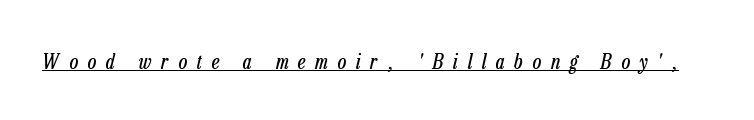
{"italic": "yes", "lean": "right", "slant_degrees": 13, "bold": "no", "underline": "yes", "letter_spacing": "wide", "letter_spacing_em": 0.47, "glyph_px": 21}
